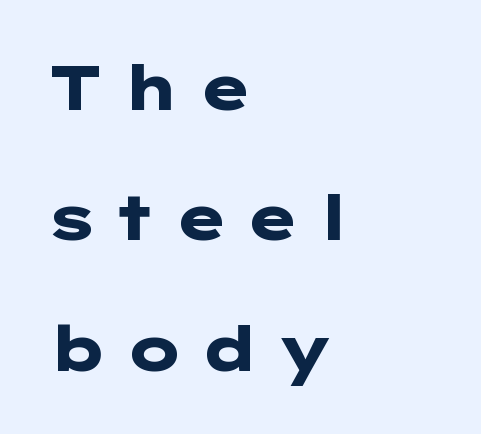
{"serif": "no", "italic": "no", "bold": "yes", "weight": "heavy", "width": "wide", "stroke_contrast": "low", "x_height": "medium", "underline": "no", "align": "left", "line_spacing": "loose", "line_spacing_ratio": 2.07, "letter_spacing": "wide", "letter_spacing_em": 0.27, "glyph_px": 63}
